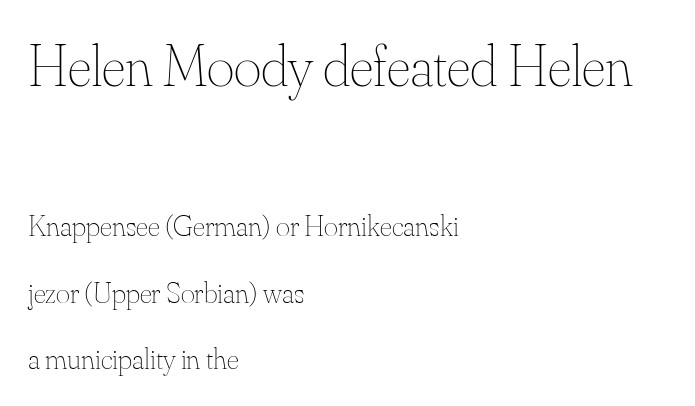
The image shows 59 px thin type, upright; set left-aligned, loose line spacing (2.22x), normal letter spacing, not underlined; the first (top) block is 1.97x larger; medium stroke contrast and a small x-height.
